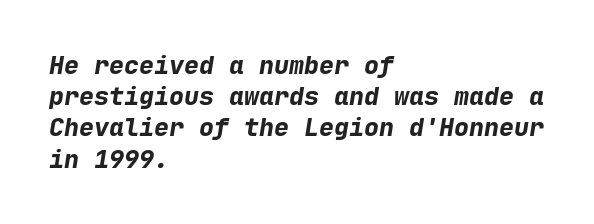
Q: Is the text bold? A: Yes.
Q: Is the text italic (slanted)? A: Yes, it leans right by about 9 degrees.
Q: Is the text underlined? A: No.
Q: How is the paragraph aligned? A: Left-aligned.
Q: Is the spacing between letters normal or unusually wide? A: Normal.
Q: Is the spacing between lines tight, normal or loose? A: Normal.
